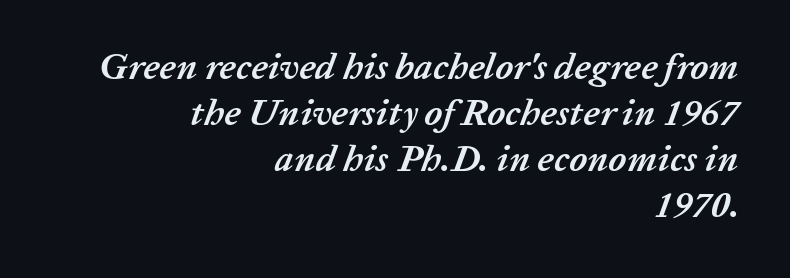
Q: Is the text bold? A: Yes.
Q: Is the text italic (slanted)? A: Yes, it leans right by about 20 degrees.
Q: Is the text underlined? A: No.
Q: How is the paragraph aligned? A: Right-aligned.
Q: Is the spacing between letters normal or unusually wide? A: Normal.
Q: Width (condensed, normal, or wide)? A: Normal.
Q: Stroke contrast? A: Low.
Q: x-height? A: Medium.
Q: Monospaced? A: No.
